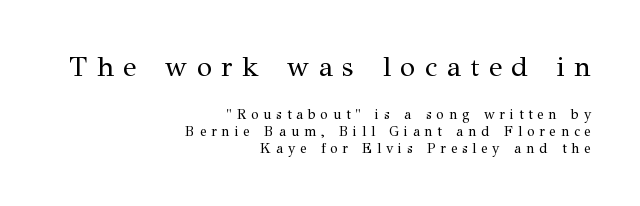
{"serif": "yes", "italic": "no", "bold": "no", "weight": "regular", "width": "normal", "stroke_contrast": "medium", "x_height": "medium", "monospaced": "no", "underline": "no", "align": "right", "line_spacing_ratio": 1.2, "letter_spacing": "wide", "letter_spacing_em": 0.34, "larger_block": "first", "size_ratio": 2.0, "glyph_px": 28}
